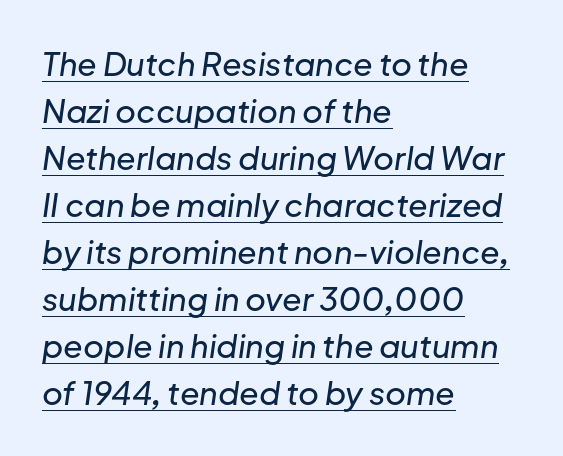
The image shows 32 px text type, italic (leaning right); set left-aligned, normal line spacing (1.47x), normal letter spacing, underlined; low stroke contrast and a medium x-height.
